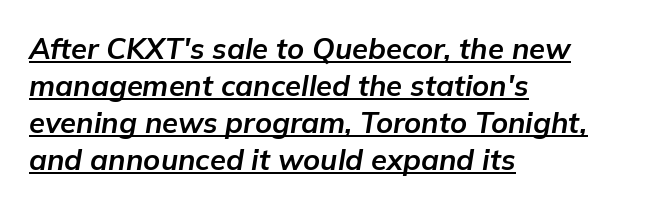
Horizontal alignment here is leftward, the default for most running prose. Varying glyph widths throughout — classic text-font behaviour. The string is rendered with underlining switched on. Slant detected: the letters are inclined. What stands out about the letter spacing? Nothing — it is the standard amount.
